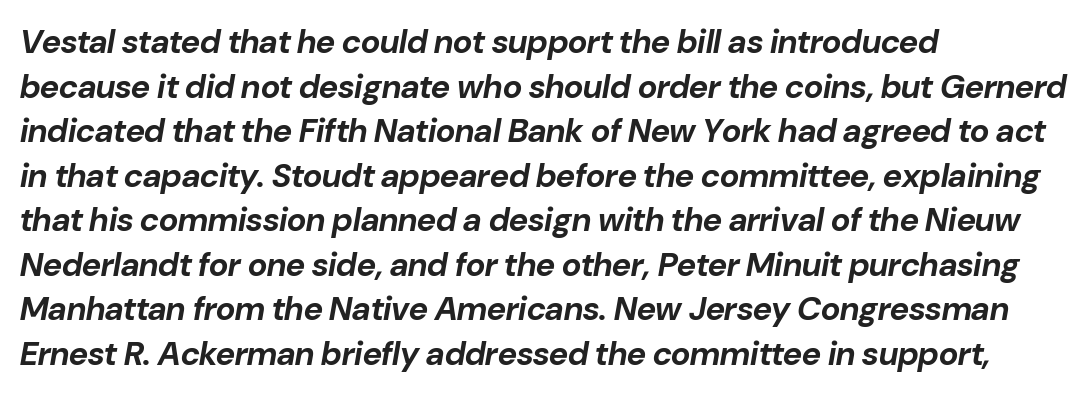
The image shows 33 px bold type, italic (leaning right); set left-aligned, normal line spacing (1.35x), normal letter spacing, not underlined; low stroke contrast and a medium x-height.
